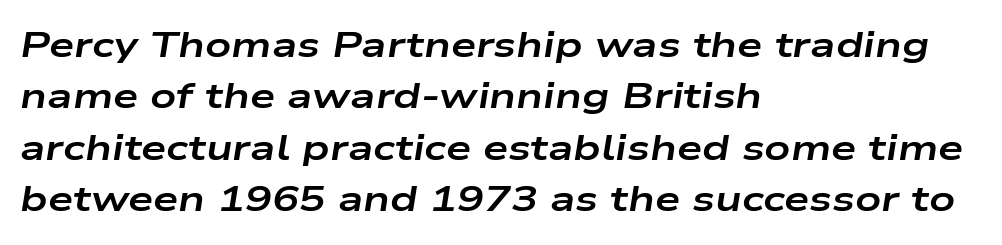
I'd describe the lettering as bold — thick and assertive. Rule under the text: the space is simply empty. The lines in this sample share a left origin and differ only in where they stop. These lines sit exactly where default settings would place them. The rendering uses natural spacing where letterforms have individual widths.
